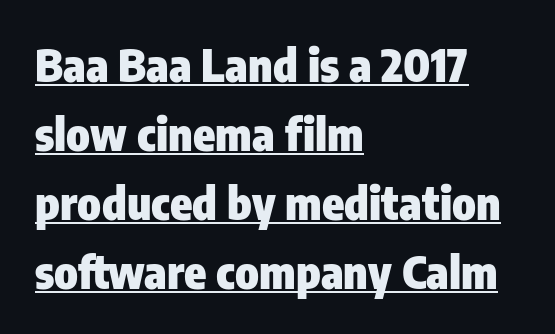
Q: Is the text bold? A: Yes.
Q: Is the text italic (slanted)? A: No, it is upright.
Q: Is the typeface a serif or a sans-serif typeface? A: Sans-serif.
Q: Is the text underlined? A: Yes.
Q: How is the paragraph aligned? A: Left-aligned.
Q: Is the spacing between letters normal or unusually wide? A: Normal.
Q: Is the spacing between lines tight, normal or loose? A: Normal.
Q: Width (condensed, normal, or wide)? A: Condensed.
Q: Stroke contrast? A: Low.
Q: x-height? A: Medium.
Q: Monospaced? A: No.
